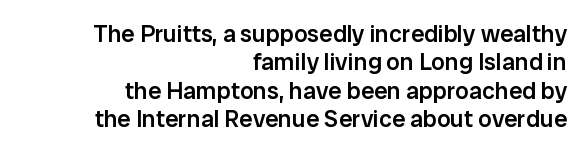
The image shows 24 px text type, upright; set right-aligned, line spacing 1.18x, normal letter spacing, not underlined.
